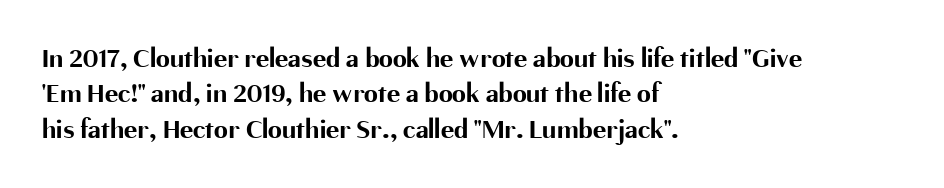
The image shows 28 px bold sans-serif type, upright; set left-aligned, normal line spacing (1.26x), normal letter spacing, not underlined; medium stroke contrast and a medium x-height.
